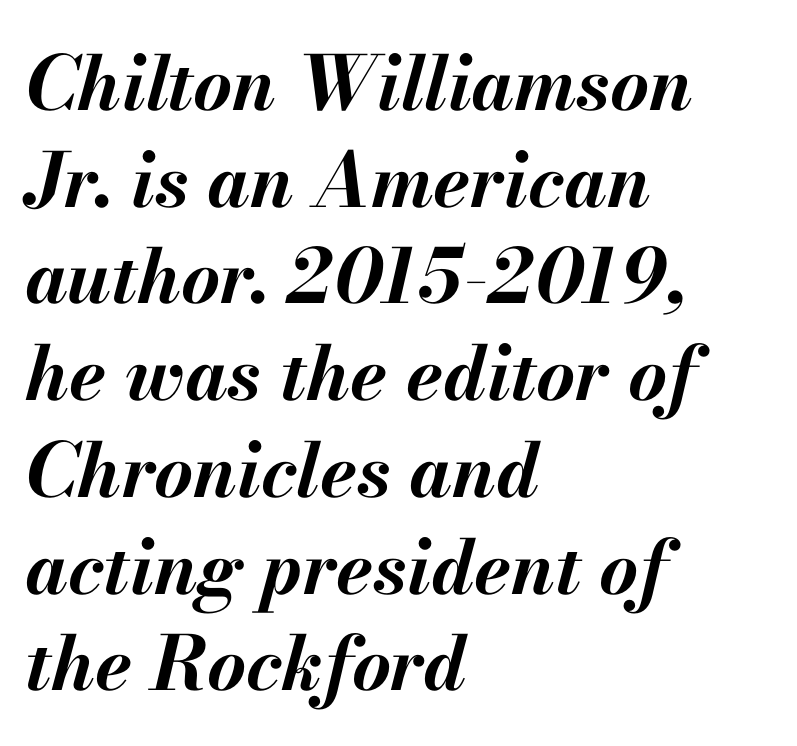
The letters advance in unequal steps, a hallmark of proportional type. A classic flush-left, rag-right setting is used for this passage. Chunky letters — that's bold for sure. Between one letter and the next there's only the usual sliver of space. The foot of each line stays bare and open. The glyphs look as if they've been sheared to an angle.
